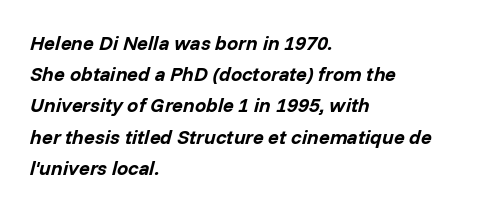
Q: Is the text bold? A: Yes.
Q: Is the text italic (slanted)? A: Yes, it leans right by about 14 degrees.
Q: Is the text underlined? A: No.
Q: How is the paragraph aligned? A: Left-aligned.
Q: Is the spacing between letters normal or unusually wide? A: Normal.
Q: Is the spacing between lines tight, normal or loose? A: Normal.
